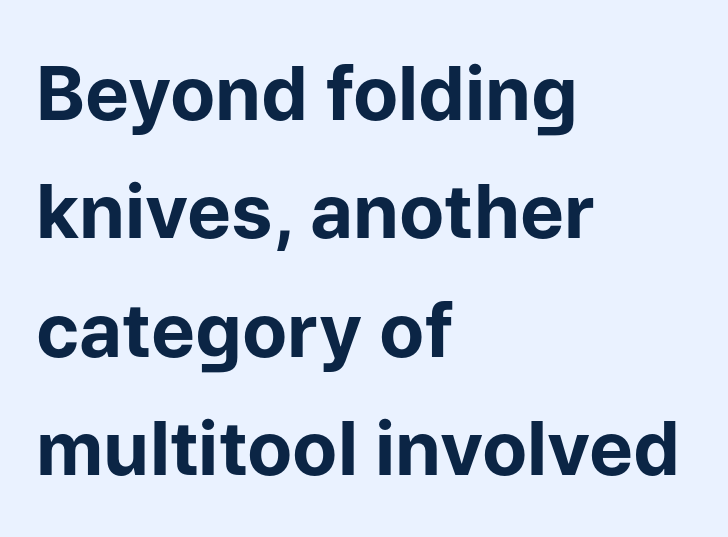
The image shows 74 px bold sans-serif type, upright; set left-aligned, normal line spacing (1.6x), normal letter spacing, not underlined; low stroke contrast and a medium x-height.
